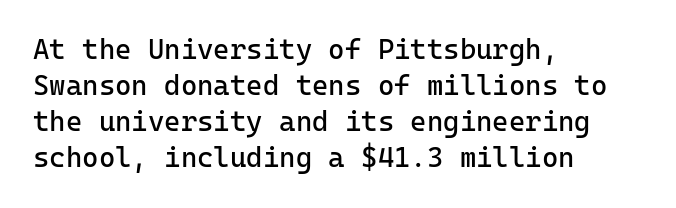
The letterforms sit shoulder to shoulder at normal distance. I'd call this a sans setting — the letters go barefoot. The designer left line spacing at the default. The area under the type is left untouched.
